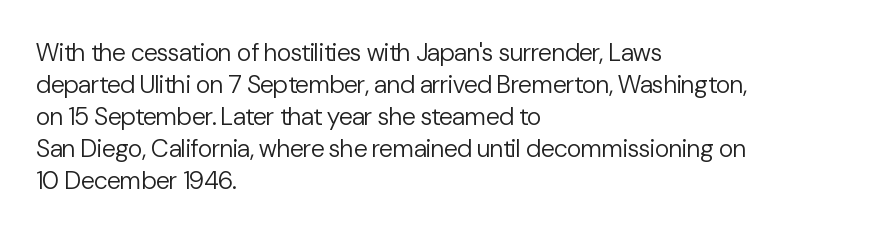
{"italic": "no", "bold": "no", "underline": "no", "align": "left", "line_spacing": "normal", "line_spacing_ratio": 1.28, "letter_spacing": "normal", "letter_spacing_em": 0.0, "glyph_px": 25}
